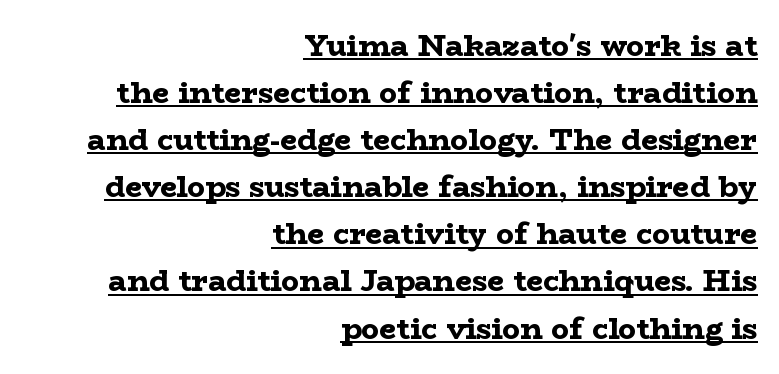
{"serif": "yes", "italic": "no", "bold": "yes", "weight": "bold", "width": "wide", "stroke_contrast": "low", "x_height": "medium", "monospaced": "no", "underline": "yes", "align": "right", "line_spacing": "normal", "line_spacing_ratio": 1.57, "letter_spacing": "normal", "letter_spacing_em": 0.0, "glyph_px": 30}
